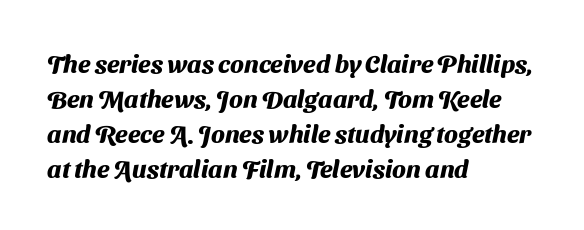
The image shows 25 px bold type; set left-aligned, normal line spacing (1.4x), normal letter spacing, not underlined.
